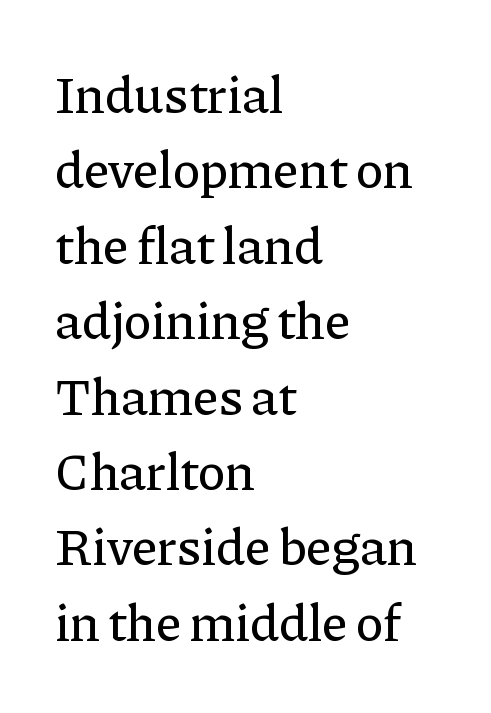
The image shows 52 px serif type, upright; set left-aligned, normal line spacing (1.45x), normal letter spacing, not underlined; low stroke contrast and a medium x-height.
